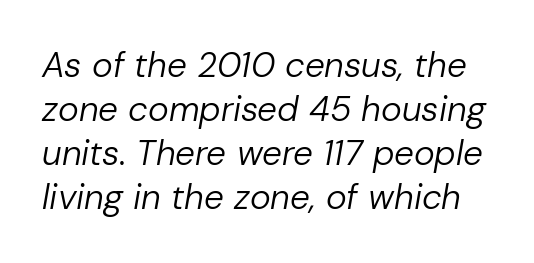
Q: Is the text bold? A: No.
Q: Is the text italic (slanted)? A: Yes, it leans right by about 10 degrees.
Q: Is the text underlined? A: No.
Q: Is the spacing between letters normal or unusually wide? A: Normal.
Q: Is the spacing between lines tight, normal or loose? A: Normal.
Q: Width (condensed, normal, or wide)? A: Normal.
Q: Stroke contrast? A: Low.
Q: x-height? A: Medium.
Q: Monospaced? A: No.
